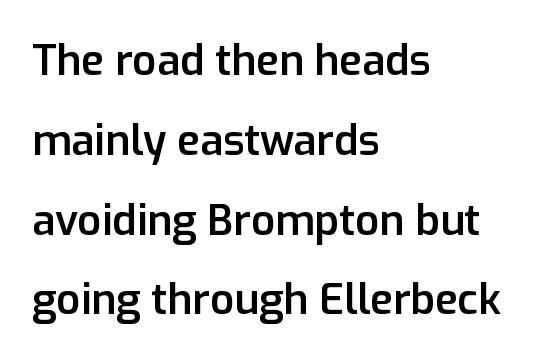
The image shows 42 px semibold sans-serif type, upright; set left-aligned, loose line spacing (1.9x), normal letter spacing, not underlined; low stroke contrast and a medium x-height.
